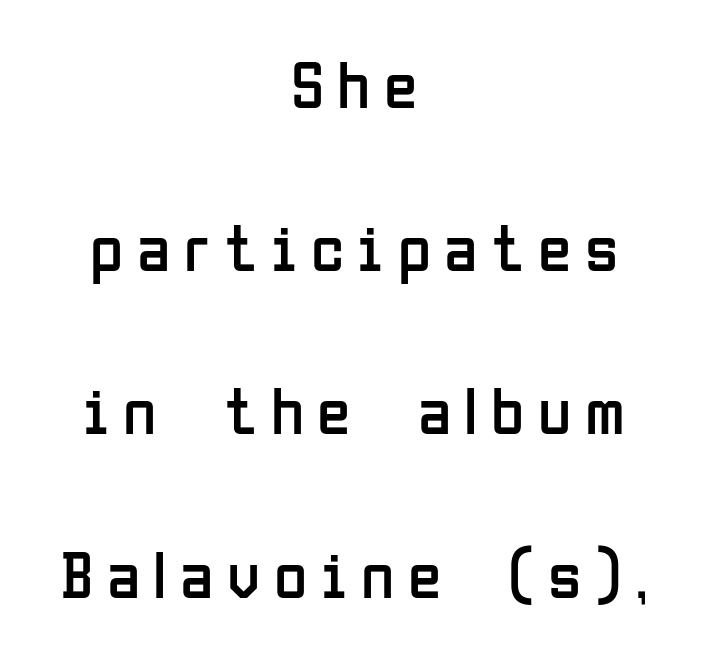
The image shows 68 px regular-weight, condensed sans-serif type, upright; set centered, loose line spacing (2.4x), unusually wide letter spacing (+0.2 em), not underlined; low stroke contrast and a medium x-height.
